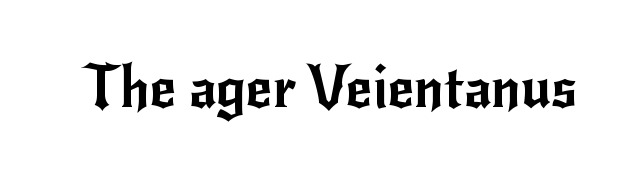
The font's upright variant was chosen for this text. The horizontal fit of the characters is conventional and even. Check where the strokes stop: nothing finishes them off — pure sans. Decoration check: the copy has no underline. Varying glyph widths throughout — classic text-font behaviour.
